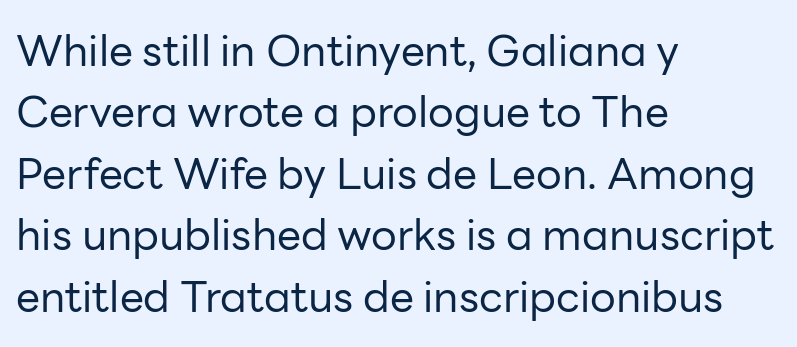
Q: Is the text bold? A: No.
Q: Is the text italic (slanted)? A: No, it is upright.
Q: Is the typeface a serif or a sans-serif typeface? A: Sans-serif.
Q: Is the text underlined? A: No.
Q: How is the paragraph aligned? A: Left-aligned.
Q: Is the spacing between letters normal or unusually wide? A: Normal.
Q: Is the spacing between lines tight, normal or loose? A: Normal.
Q: Width (condensed, normal, or wide)? A: Normal.
Q: Stroke contrast? A: Low.
Q: x-height? A: Medium.
Q: Monospaced? A: No.
